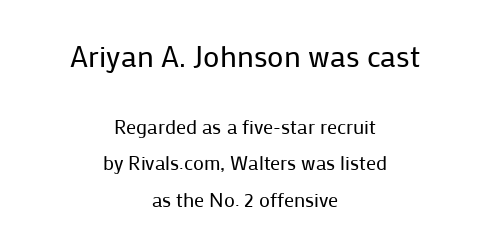
{"serif": "no", "italic": "no", "bold": "no", "weight": "regular", "width": "normal", "stroke_contrast": "low", "x_height": "medium", "monospaced": "no", "underline": "no", "align": "center", "line_spacing_ratio": 1.81, "letter_spacing": "normal", "letter_spacing_em": 0.0, "larger_block": "first", "size_ratio": 1.5, "glyph_px": 30}
